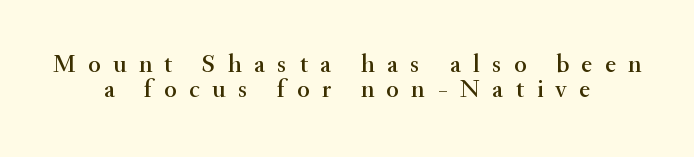
Beneath every word, the page is bare. Horizontal alignment here is central, giving a formal, balanced look. Italic? Not at all — the glyphs are vertical. The designer dialed line spacing down below the default.
